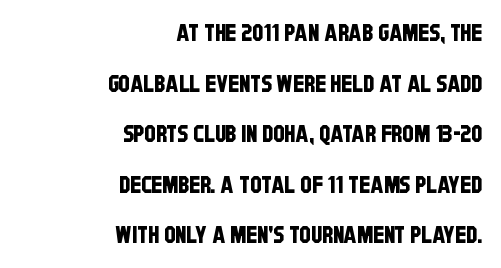
The image shows 23 px text type; set right-aligned, loose line spacing (2.2x), normal letter spacing, not underlined.
